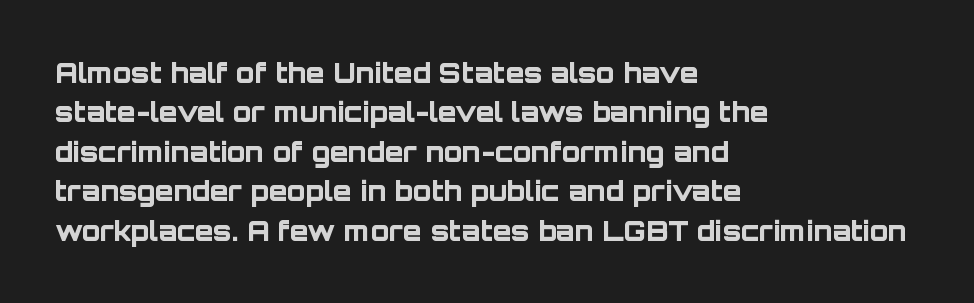
The image shows 27 px bold type, upright; set left-aligned, normal line spacing (1.46x), normal letter spacing, not underlined.
